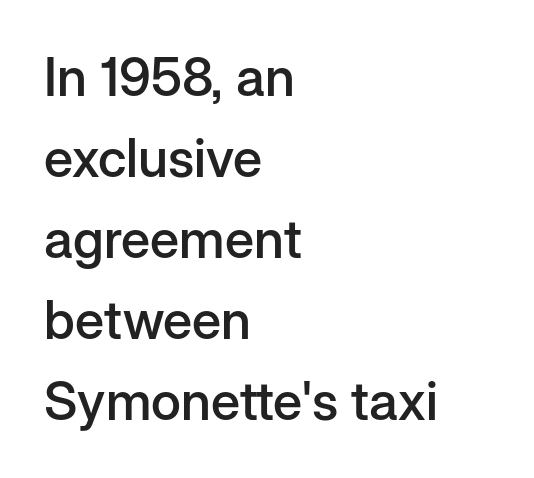
Every letter is mildly thick-stroked: semibold rather than bold. Check under the words: just untouched page. Line spacing here is normal. The rendering shows plain stroke endings on the letterforms — a sans-serif design. Glyph-to-glyph distance matches everyday printed text.
